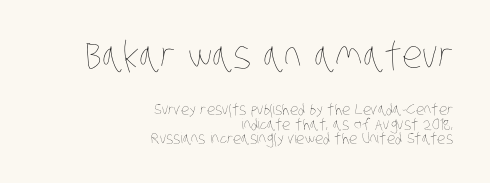
Nobody drew a line under any word here. The block sitting higher on the canvas is the one with enlarged characters. The strokes carry an ordinary text weight at most. Every row of glyphs terminates at an identical x-position on the right. Each letter keeps its own natural width here, so spacing adapts to shape.
